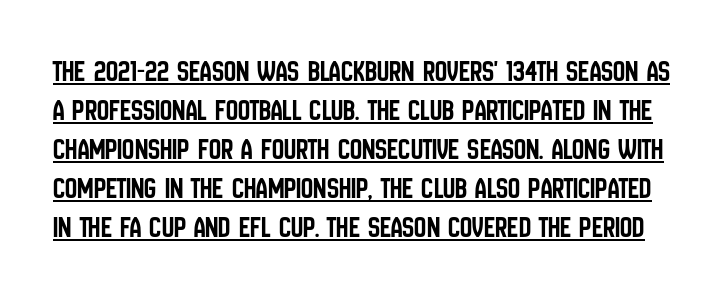
{"serif": "no", "italic": "no", "width": "condensed", "stroke_contrast": "low", "x_height": "large", "monospaced": "no", "underline": "yes", "line_spacing": "normal", "line_spacing_ratio": 1.3, "letter_spacing": "normal", "letter_spacing_em": 0.0, "glyph_px": 30}
